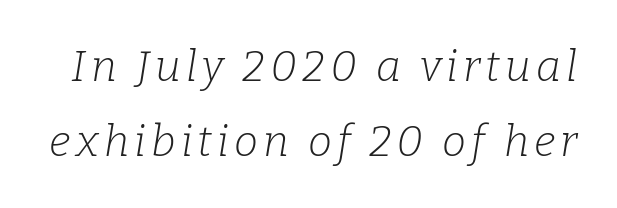
Q: Is the text bold? A: No.
Q: Is the text italic (slanted)? A: Yes, it leans right by about 9 degrees.
Q: Is the typeface a serif or a sans-serif typeface? A: Serif.
Q: Is the text underlined? A: No.
Q: Width (condensed, normal, or wide)? A: Normal.
Q: Stroke contrast? A: Low.
Q: x-height? A: Medium.
Q: Monospaced? A: No.
